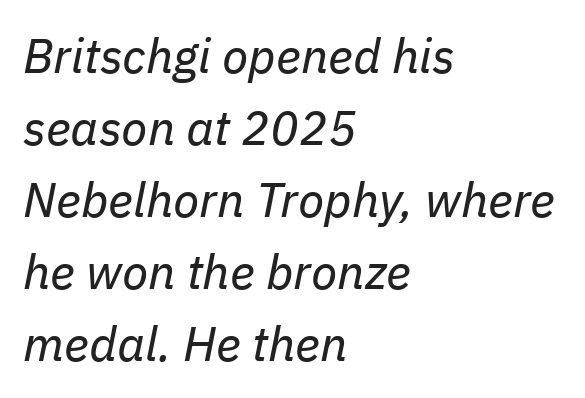
Spacing verdict: proportional, widths tailored to each character. The rendering anchors every line to the left-hand side. The text carries the slant typical of an italic or oblique font. The typeface has the unassuming heft of standard copy or less. The specimen omits any rule beneath the text block's lines.
